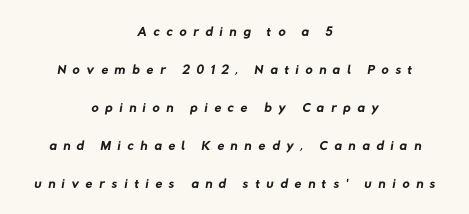
{"bold": "no", "underline": "no", "align": "center", "line_spacing": "loose", "line_spacing_ratio": 1.9, "letter_spacing": "wide", "letter_spacing_em": 0.34, "glyph_px": 20}
